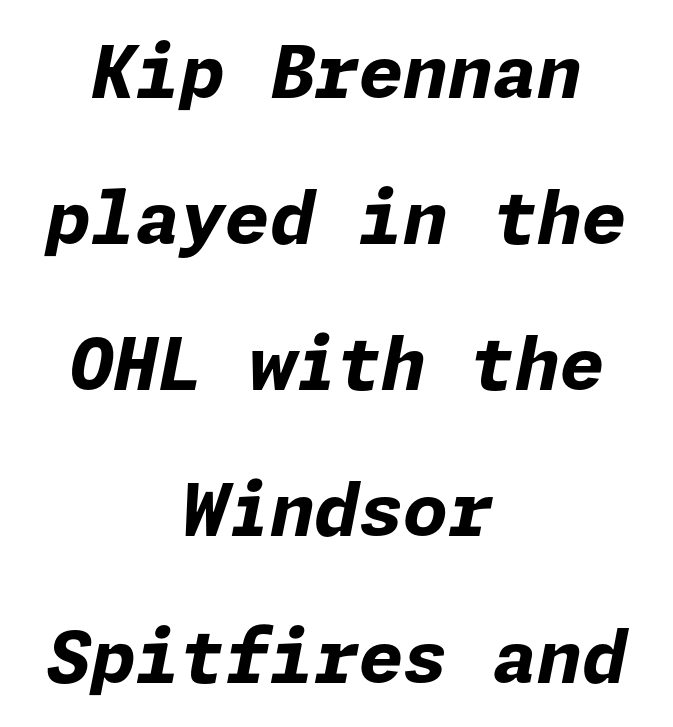
The image shows 72 px bold type, italic (leaning right); set centered, loose line spacing (2.03x), normal letter spacing, not underlined; low stroke contrast and a medium x-height.
